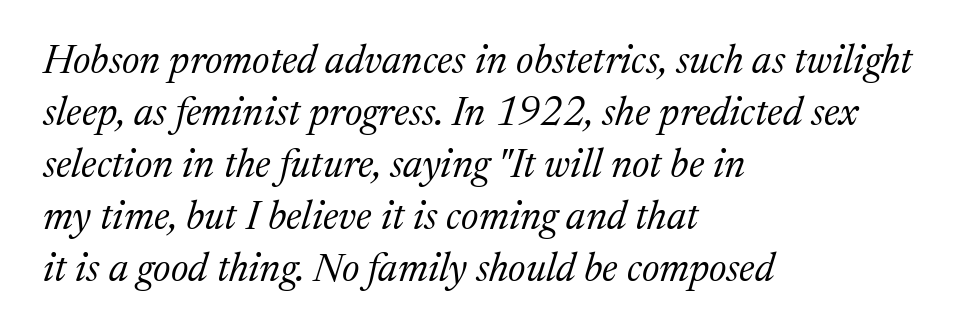
Q: Is the text bold? A: No.
Q: Is the text italic (slanted)? A: Yes, it leans right by about 17 degrees.
Q: Is the typeface a serif or a sans-serif typeface? A: Serif.
Q: Is the text underlined? A: No.
Q: How is the paragraph aligned? A: Left-aligned.
Q: Is the spacing between letters normal or unusually wide? A: Normal.
Q: Is the spacing between lines tight, normal or loose? A: Normal.
Q: Width (condensed, normal, or wide)? A: Normal.
Q: Stroke contrast? A: Medium.
Q: x-height? A: Medium.
Q: Monospaced? A: No.
